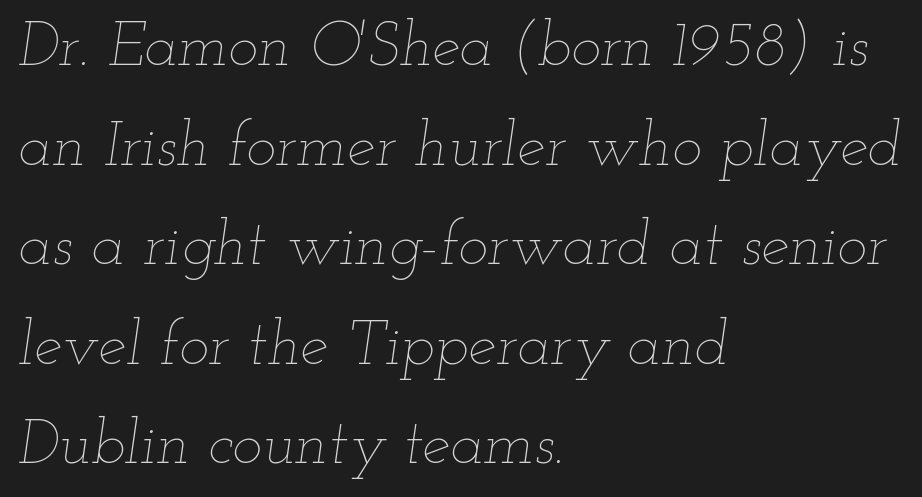
{"italic": "yes", "lean": "right", "slant_degrees": 12, "bold": "no", "weight": "thin", "width": "wide", "stroke_contrast": "low", "x_height": "small", "monospaced": "no", "underline": "no", "align": "left", "line_spacing": "normal", "line_spacing_ratio": 1.58, "letter_spacing": "normal", "letter_spacing_em": 0.0, "glyph_px": 63}
